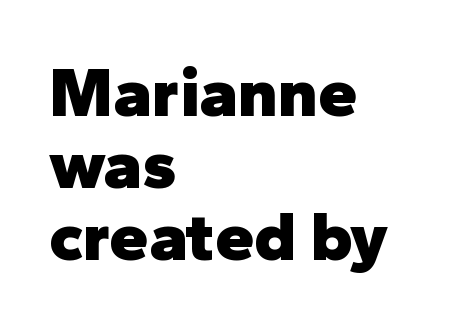
The foot of each line stays bare and open. The lettering holds an erect, upright posture throughout. Look at the stroke-to-counter ratio: heavy, a bold. Caption: standard tracking, unaltered. The font family rendered here belongs to the sans-serif group. Leading: reduced.
